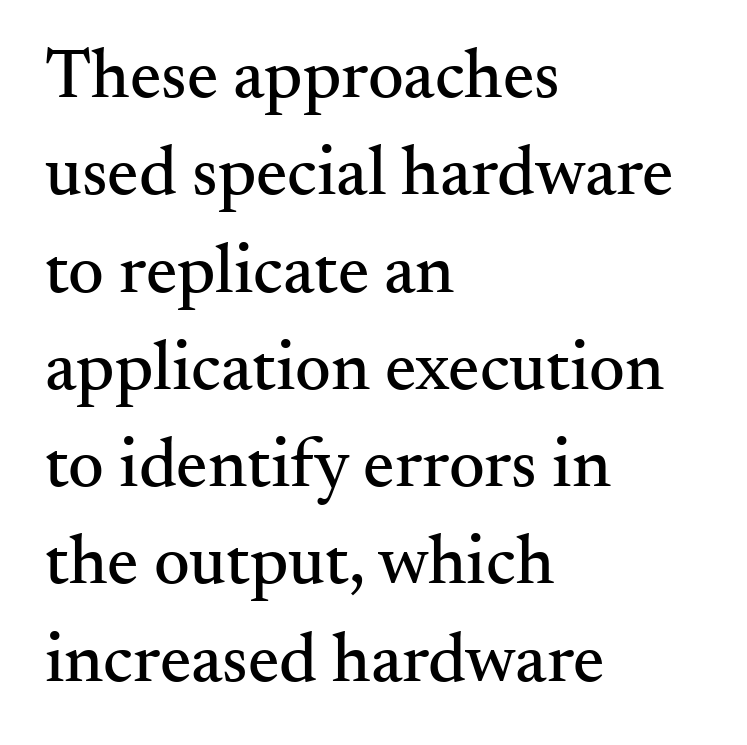
The image shows 70 px serif type, upright; set left-aligned, normal line spacing (1.39x), normal letter spacing, not underlined; medium stroke contrast and a small x-height.
